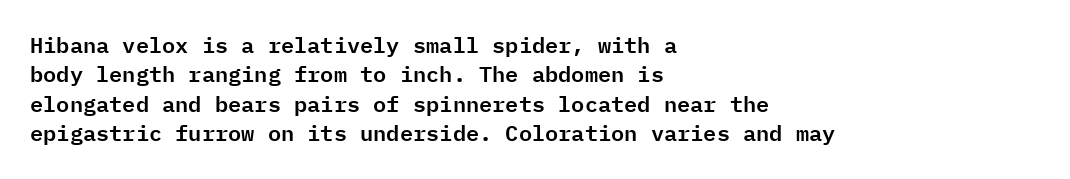
The image shows 22 px text type, upright; set left-aligned, normal line spacing (1.34x), normal letter spacing, not underlined.
